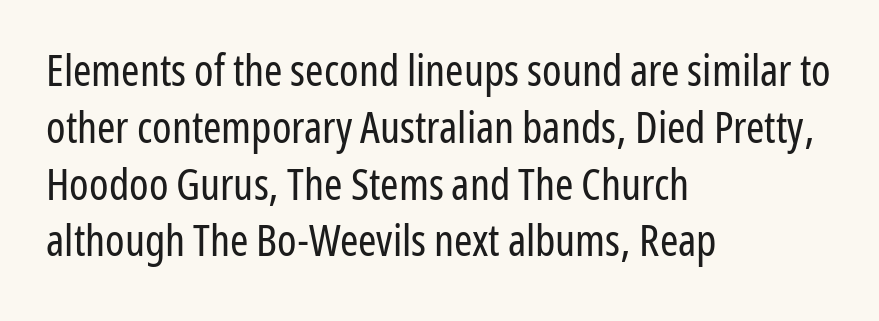
The image shows 44 px regular-weight, condensed sans-serif type, upright; set left-aligned, normal line spacing (1.29x), normal letter spacing, not underlined; low stroke contrast and a medium x-height.
